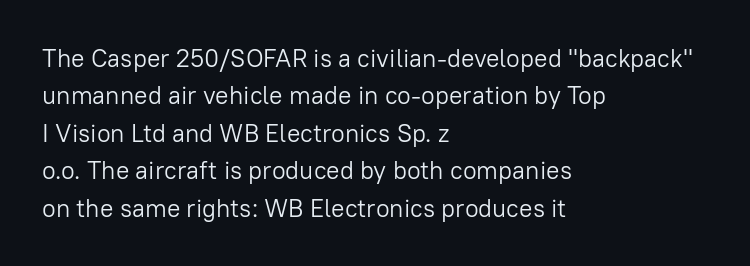
Q: Is the text bold? A: No.
Q: Is the text italic (slanted)? A: No, it is upright.
Q: Is the text underlined? A: No.
Q: How is the paragraph aligned? A: Left-aligned.
Q: Is the spacing between letters normal or unusually wide? A: Normal.
Q: Is the spacing between lines tight, normal or loose? A: Normal.
